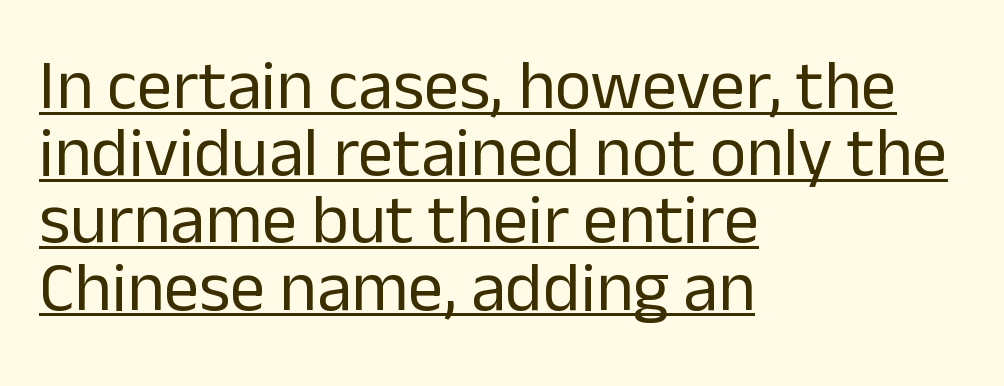
The image shows 70 px regular-weight sans-serif type, upright; set left-aligned, tight line spacing (0.96x), normal letter spacing, underlined; low stroke contrast and a medium x-height.
